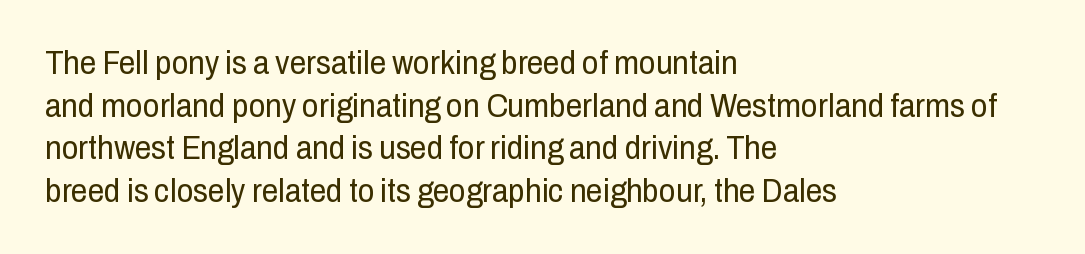
To sum up the face: it is a sans, with no serifs. The rendering keeps characters at their native spacing. The characters are drawn with everyday or finer stroke widths. Leading matches the norm, producing a regular column. The rendering uses natural spacing where letterforms have individual widths. These lines are set flush left with a ragged right edge.
